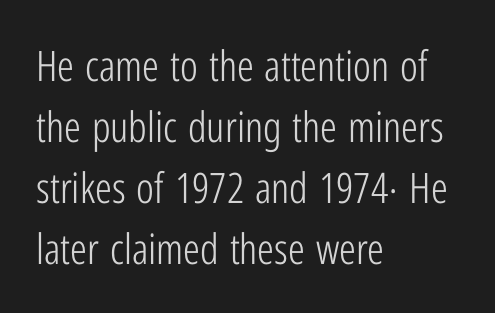
The image shows 42 px light, condensed sans-serif type, upright; set left-aligned, normal line spacing (1.45x), normal letter spacing, not underlined; low stroke contrast and a medium x-height.
